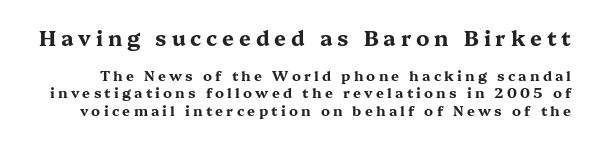
{"italic": "no", "bold": "yes", "underline": "no", "line_spacing_ratio": 1.24, "letter_spacing": "wide", "letter_spacing_em": 0.23, "larger_block": "first", "size_ratio": 1.5, "glyph_px": 21}
